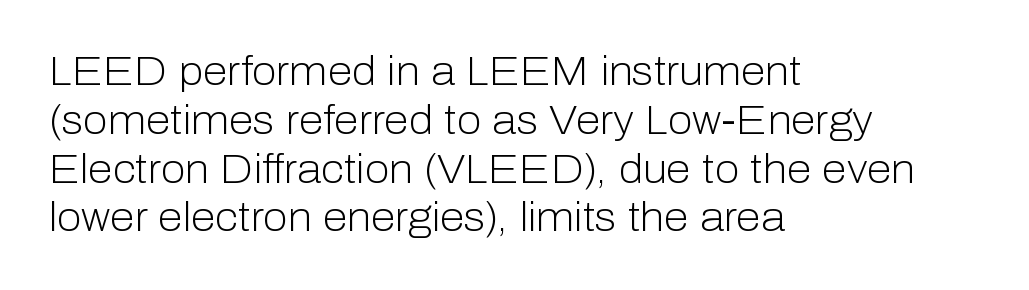
{"serif": "no", "italic": "no", "bold": "no", "weight": "light", "width": "normal", "stroke_contrast": "low", "x_height": "medium", "monospaced": "no", "underline": "no", "align": "left", "line_spacing_ratio": 1.22, "letter_spacing": "normal", "letter_spacing_em": 0.0, "glyph_px": 40}
